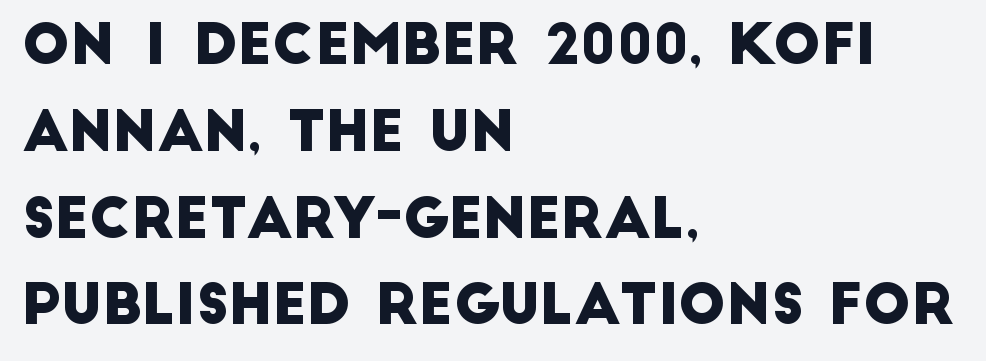
{"serif": "no", "width": "normal", "stroke_contrast": "low", "x_height": "large", "monospaced": "no", "underline": "no", "align": "left", "line_spacing": "normal", "line_spacing_ratio": 1.55, "letter_spacing": "normal", "letter_spacing_em": 0.0, "glyph_px": 56}
